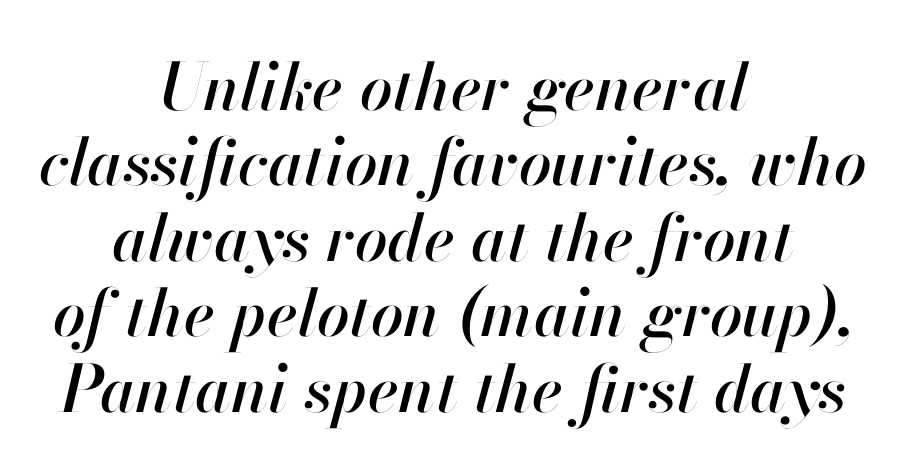
The image shows 65 px text type, italic (leaning right); set centered, line spacing 1.16x, normal letter spacing, not underlined; high stroke contrast and a small x-height.
